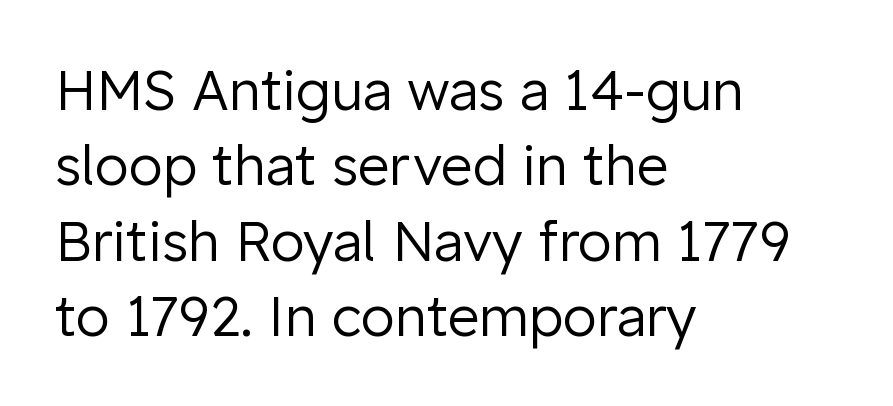
{"serif": "no", "italic": "no", "bold": "no", "weight": "regular", "width": "normal", "stroke_contrast": "low", "x_height": "medium", "monospaced": "no", "underline": "no", "align": "left", "line_spacing": "normal", "line_spacing_ratio": 1.37, "letter_spacing": "normal", "letter_spacing_em": 0.0, "glyph_px": 55}
